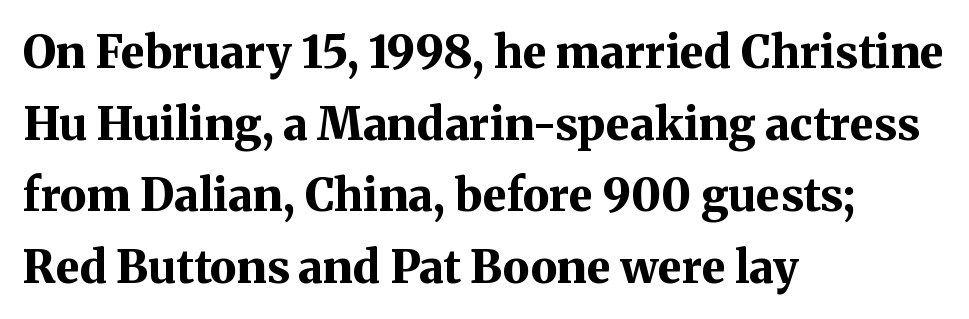
Q: Is the text bold? A: Yes.
Q: Is the text italic (slanted)? A: No, it is upright.
Q: Is the typeface a serif or a sans-serif typeface? A: Serif.
Q: Is the text underlined? A: No.
Q: How is the paragraph aligned? A: Left-aligned.
Q: Is the spacing between letters normal or unusually wide? A: Normal.
Q: Is the spacing between lines tight, normal or loose? A: Normal.
Q: Width (condensed, normal, or wide)? A: Normal.
Q: Stroke contrast? A: Medium.
Q: x-height? A: Medium.
Q: Monospaced? A: No.
